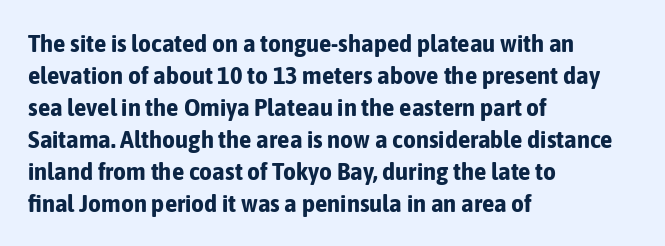
{"italic": "no", "bold": "yes", "underline": "no", "align": "left", "line_spacing": "normal", "line_spacing_ratio": 1.28, "letter_spacing": "normal", "letter_spacing_em": 0.0, "glyph_px": 25}
